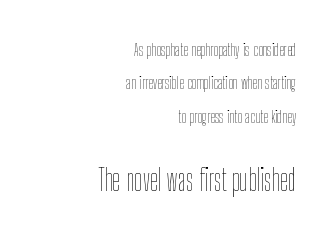
{"italic": "no", "bold": "no", "weight": "thin", "width": "condensed", "stroke_contrast": "low", "x_height": "medium", "monospaced": "no", "underline": "no", "align": "right", "line_spacing": "loose", "line_spacing_ratio": 1.96, "letter_spacing": "normal", "letter_spacing_em": 0.0, "larger_block": "second", "size_ratio": 1.71, "glyph_px": 29}
